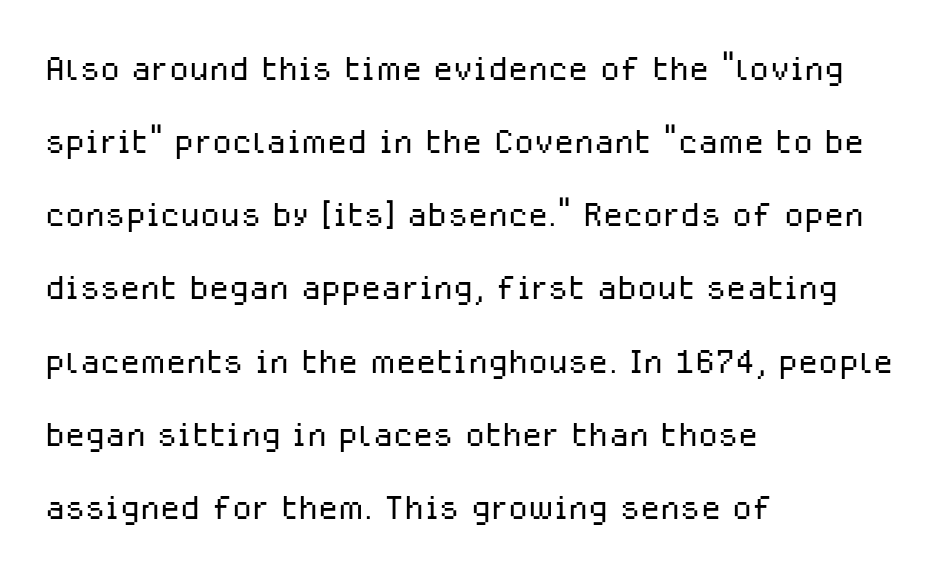
{"serif": "no", "italic": "no", "bold": "no", "weight": "light", "width": "normal", "stroke_contrast": "low", "x_height": "medium", "monospaced": "no", "underline": "no", "align": "left", "line_spacing": "normal", "line_spacing_ratio": 1.59, "letter_spacing": "normal", "letter_spacing_em": 0.0, "glyph_px": 46}
